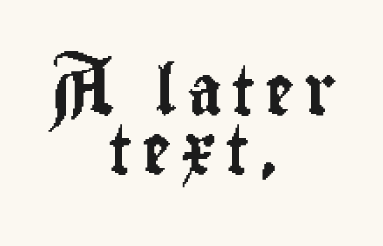
Q: Is the text italic (slanted)? A: No, it is upright.
Q: Is the typeface a serif or a sans-serif typeface? A: Sans-serif.
Q: Is the text underlined? A: No.
Q: How is the paragraph aligned? A: Centered.
Q: Width (condensed, normal, or wide)? A: Condensed.
Q: Stroke contrast? A: Low.
Q: x-height? A: Small.
Q: Monospaced? A: No.
